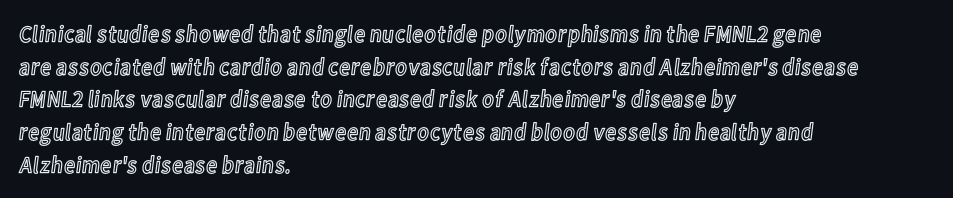
Q: Is the text italic (slanted)? A: Yes.
Q: Is the text underlined? A: No.
Q: How is the paragraph aligned? A: Left-aligned.
Q: Is the spacing between letters normal or unusually wide? A: Normal.
Q: Is the spacing between lines tight, normal or loose? A: Normal.
